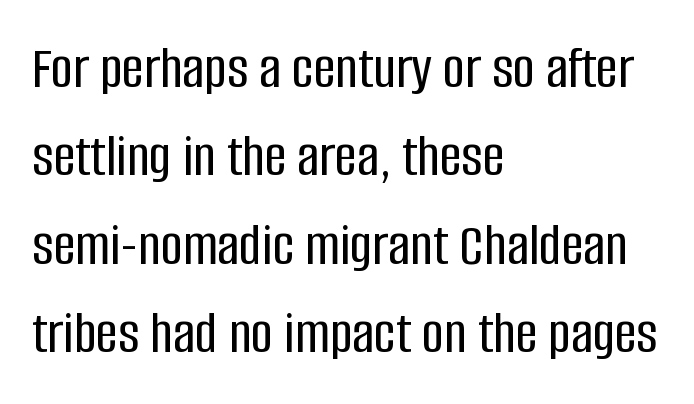
Evenly set lines give the paragraph a standard silhouette. Is the letter spacing exaggerated? No — it looks like the ordinary default. Is the block centered? No — it sits flush against the left margin. If you drew a line through each stem, it would be perfectly vertical. This is sans-serif lettering, the kind often seen on screens and signage.
